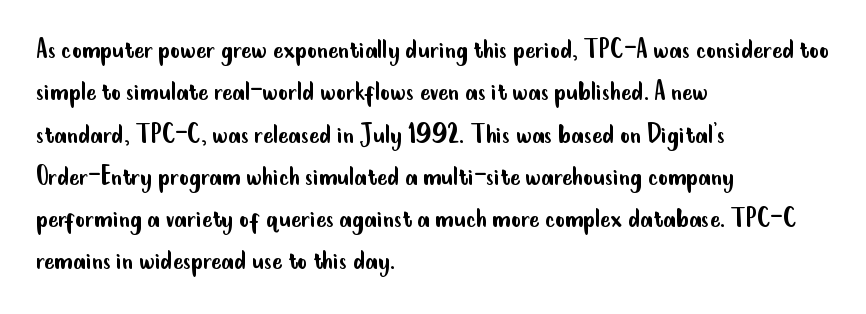
{"serif": "no", "italic": "no", "bold": "no", "weight": "regular", "width": "condensed", "stroke_contrast": "low", "x_height": "small", "monospaced": "no", "underline": "no", "align": "left", "line_spacing": "normal", "line_spacing_ratio": 1.41, "letter_spacing": "normal", "letter_spacing_em": 0.0, "glyph_px": 30}
